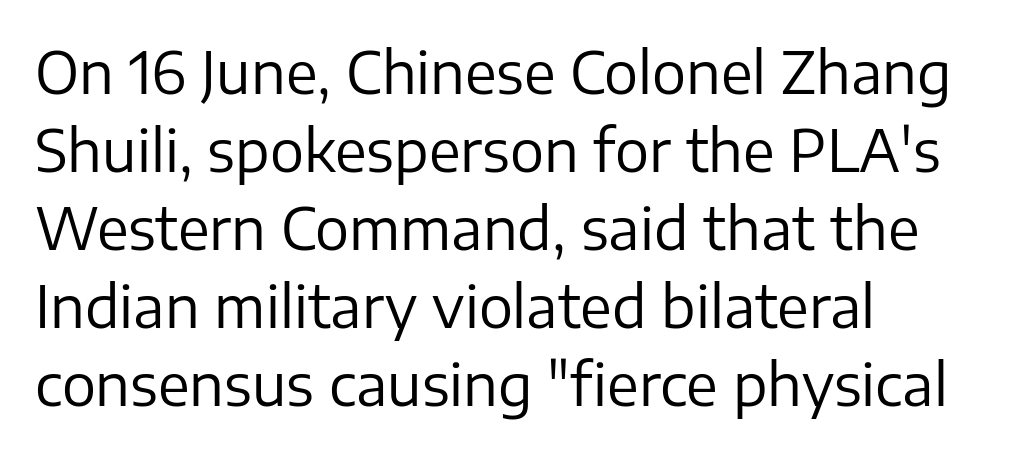
The image shows 57 px regular-weight sans-serif type, upright; set left-aligned, normal line spacing (1.37x), normal letter spacing, not underlined; low stroke contrast and a medium x-height.
